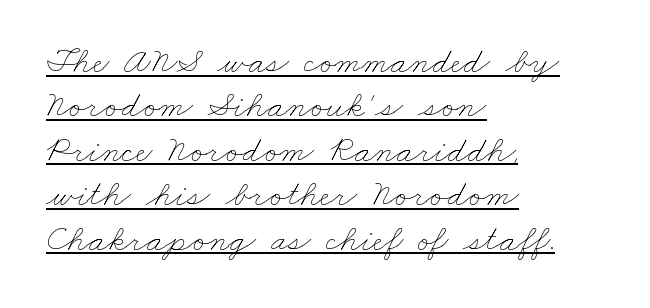
The image shows 37 px thin, wide type; set left-aligned, line spacing 1.2x, normal letter spacing, underlined; low stroke contrast and a small x-height.
